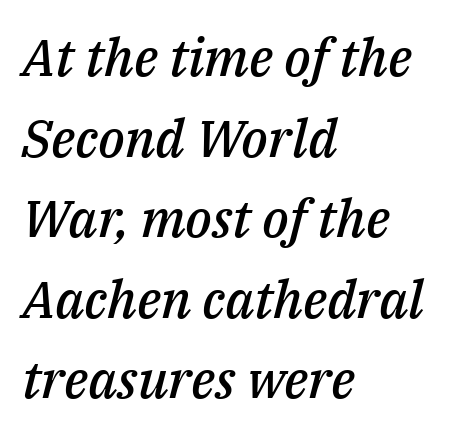
The lines sit at an ordinary, default distance from one another. Looks like regular typesetting: each glyph gets only the width it needs. Compared with typical body copy, the letter spacing here is the same. The string is rendered with underlining switched off.
